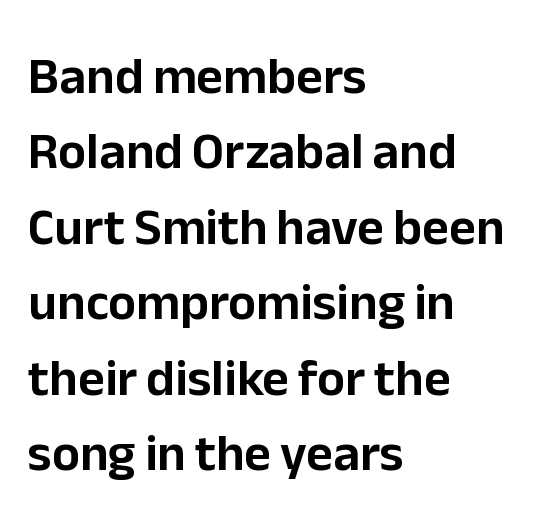
Q: Is the text italic (slanted)? A: No, it is upright.
Q: Is the typeface a serif or a sans-serif typeface? A: Sans-serif.
Q: Is the text underlined? A: No.
Q: How is the paragraph aligned? A: Left-aligned.
Q: Is the spacing between letters normal or unusually wide? A: Normal.
Q: Is the spacing between lines tight, normal or loose? A: Normal.
Q: Width (condensed, normal, or wide)? A: Normal.
Q: Stroke contrast? A: Low.
Q: x-height? A: Medium.
Q: Monospaced? A: No.
